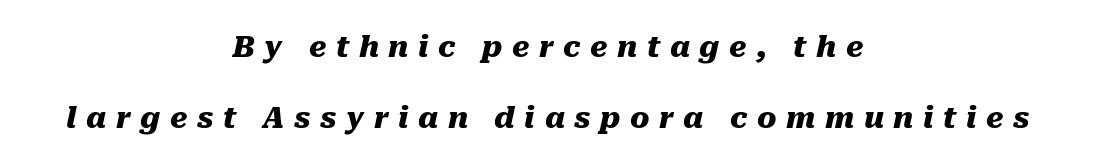
The image shows 29 px heavy type, italic (leaning right); set centered, loose line spacing (2.44x), unusually wide letter spacing (+0.33 em), not underlined; medium stroke contrast and a medium x-height.
